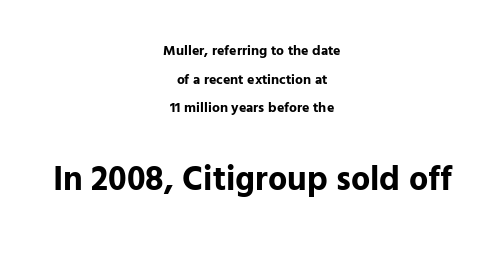
Q: Is the text bold? A: Yes.
Q: Is the text italic (slanted)? A: No, it is upright.
Q: Is the typeface a serif or a sans-serif typeface? A: Sans-serif.
Q: Is the text underlined? A: No.
Q: How is the paragraph aligned? A: Centered.
Q: Is the spacing between letters normal or unusually wide? A: Normal.
Q: Is the spacing between lines tight, normal or loose? A: Loose.
Q: Which block of text is set in a larger size, the first (top) or the second (bottom)? A: The second (bottom) one.
Q: Width (condensed, normal, or wide)? A: Normal.
Q: Stroke contrast? A: Low.
Q: x-height? A: Medium.
Q: Monospaced? A: No.
